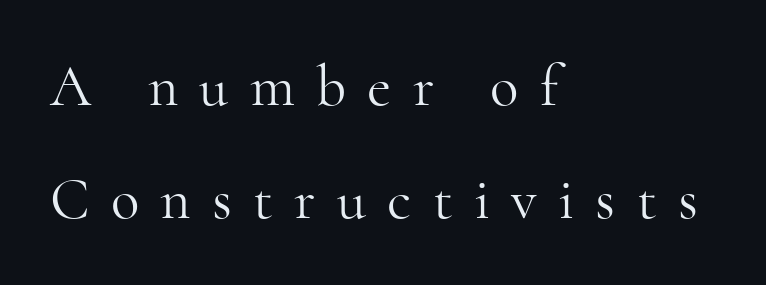
{"serif": "yes", "italic": "no", "bold": "no", "weight": "light", "width": "normal", "stroke_contrast": "high", "x_height": "small", "monospaced": "no", "underline": "no", "align": "left", "line_spacing": "loose", "line_spacing_ratio": 1.91, "letter_spacing": "wide", "letter_spacing_em": 0.36, "glyph_px": 59}
